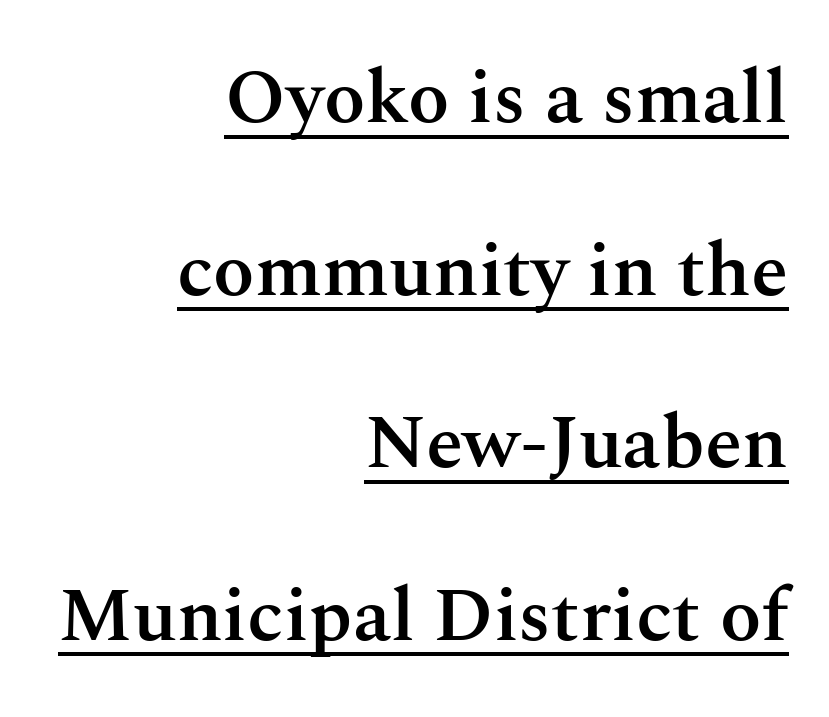
The face used here is seriffed, in the tradition of book romans. Caption: multi-line text, flush right, ragged left. The rendering uses natural spacing where letterforms have individual widths. Compared with typical paragraphs, the rows here are farther apart. No italicization has been applied; the sample stays upright.
